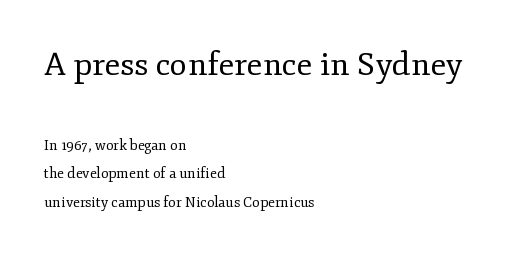
The image shows 32 px regular-weight serif type, upright; set left-aligned, loose line spacing (2.06x), normal letter spacing, not underlined; the first (top) block is 2.29x larger; low stroke contrast and a small x-height.
